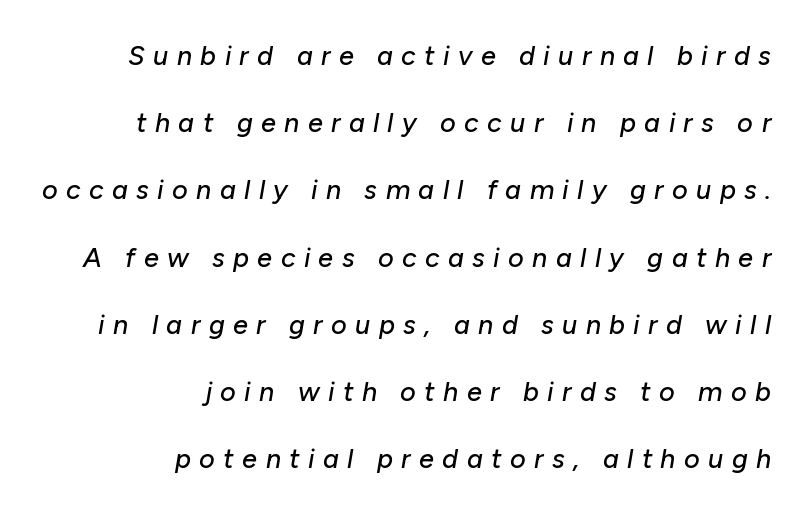
{"italic": "yes", "lean": "right", "slant_degrees": 10, "underline": "no", "align": "right", "line_spacing": "loose", "line_spacing_ratio": 2.49, "letter_spacing": "wide", "letter_spacing_em": 0.31, "glyph_px": 27}
